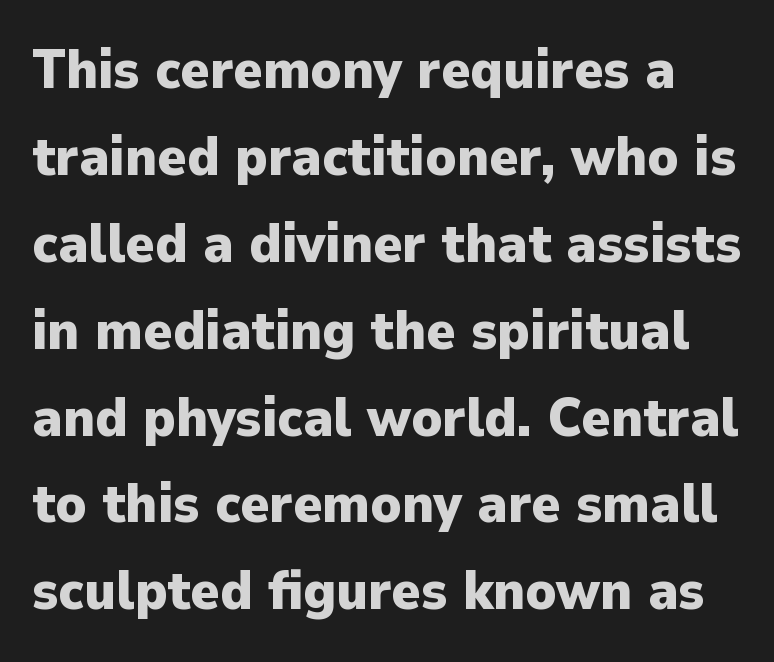
The image shows 55 px heavy sans-serif type, upright; set normal line spacing (1.58x), normal letter spacing, not underlined; low stroke contrast and a medium x-height.
